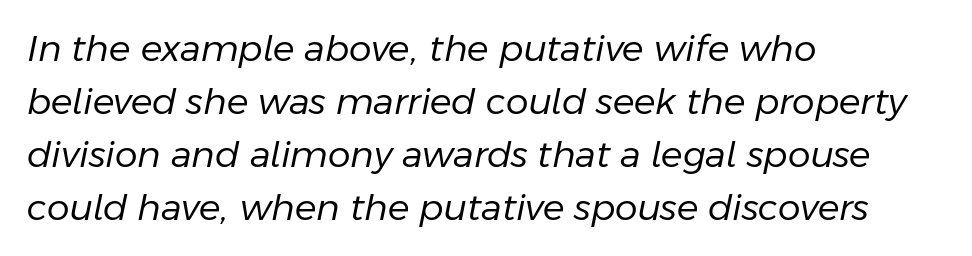
The image shows 36 px regular-weight type, italic (leaning right); set left-aligned, normal line spacing (1.47x), normal letter spacing, not underlined; low stroke contrast and a medium x-height.
